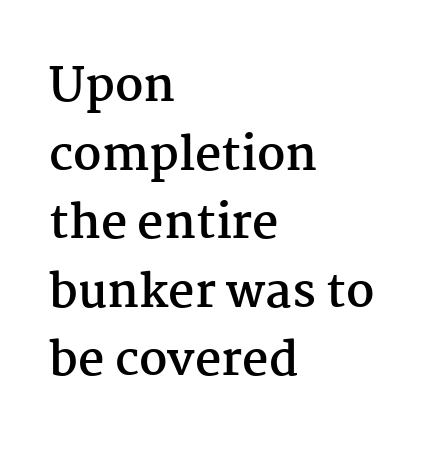
{"serif": "yes", "italic": "no", "bold": "yes", "weight": "semibold", "width": "normal", "stroke_contrast": "medium", "x_height": "medium", "monospaced": "no", "underline": "no", "align": "left", "line_spacing": "normal", "line_spacing_ratio": 1.49, "letter_spacing": "normal", "letter_spacing_em": 0.0, "glyph_px": 46}
